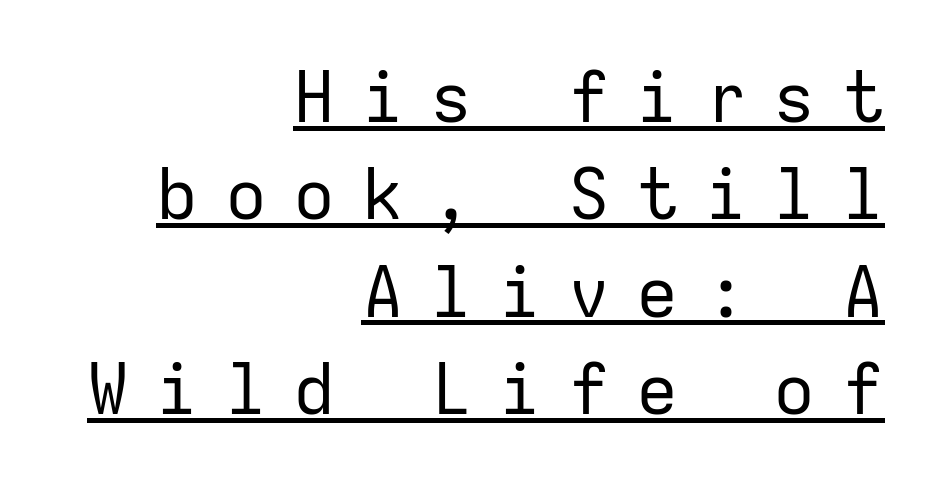
You can tell it's not italic because the verticals are truly vertical. If you drew a ruler down the right edge, every line would touch it. Vertical stems look standard width or narrower in stroke. Quick note: underline on. A typesetter would call this leading conventional body-copy spacing. Honestly, the letter spacing is so wide it's the main thing you notice.
